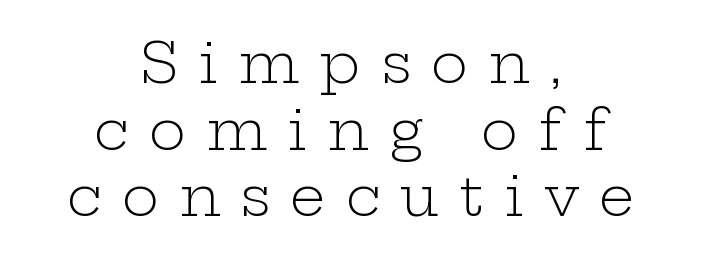
What kind of face is this? One with serifs. The characters are drawn with everyday or finer stroke widths. Loose tracking; the words dissolve into strings of separated letters. Every row of glyphs is offset so its center matches the block's center.
